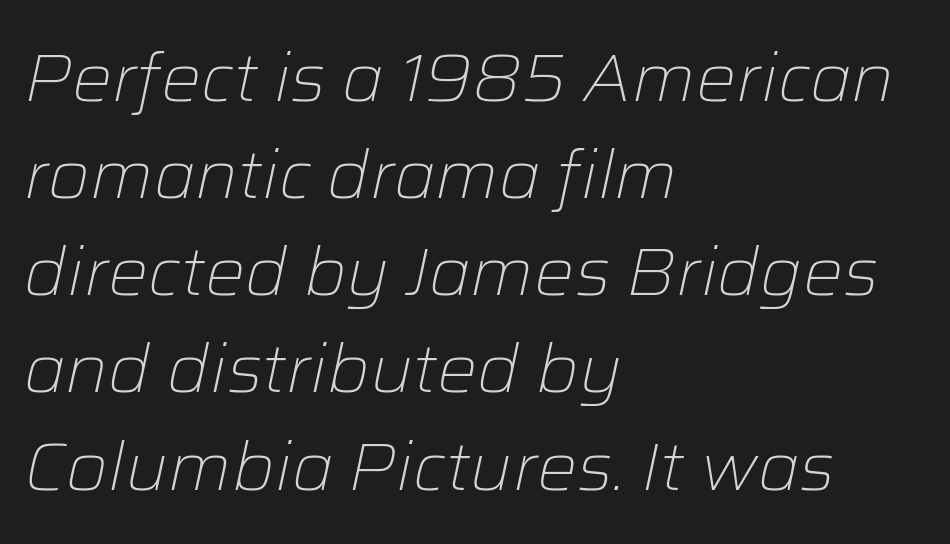
Looks like regular typesetting: each glyph gets only the width it needs. Vertical stems look standard width or narrower in stroke. Yep, that's italic — everything's leaning. The tracking reads as untouched default to a designer's eye. Type without underlining.
